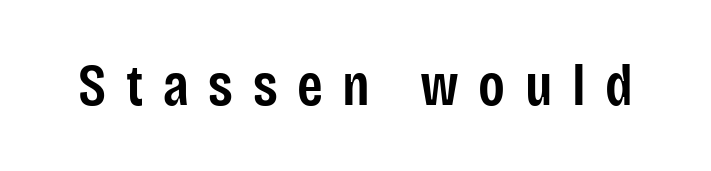
Type without underlining. Do the characters align in a grid? No, the font is proportional. Check where the strokes stop: nothing finishes them off — pure sans. Weight: semibold (demi). Tracking here is generous; glyphs stand well apart from one another. The lettering holds an erect, upright posture throughout.
